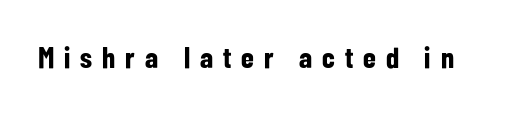
{"serif": "no", "italic": "no", "bold": "yes", "weight": "bold", "width": "condensed", "stroke_contrast": "low", "x_height": "medium", "monospaced": "no", "underline": "no", "letter_spacing": "wide", "letter_spacing_em": 0.33, "glyph_px": 30}
